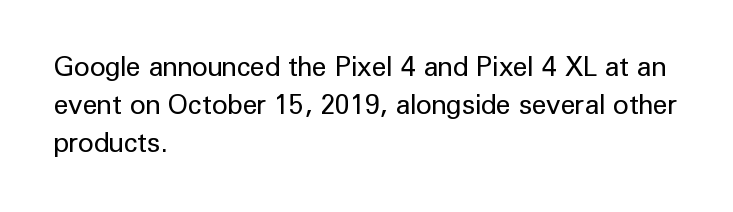
{"italic": "no", "bold": "no", "underline": "no", "align": "left", "line_spacing": "normal", "line_spacing_ratio": 1.4, "letter_spacing": "normal", "letter_spacing_em": 0.0, "glyph_px": 27}
